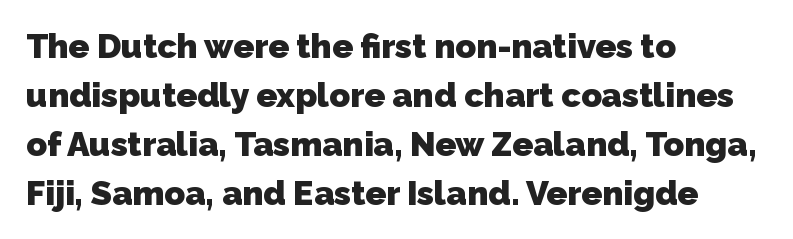
The image shows 34 px heavy sans-serif type; set left-aligned, normal line spacing (1.44x), normal letter spacing, not underlined; low stroke contrast and a medium x-height.
